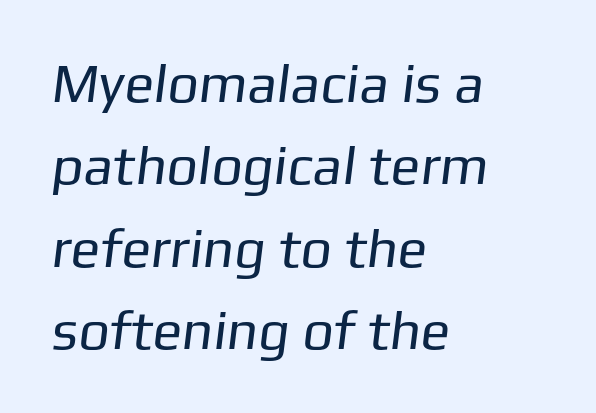
Unmarked baselines from the first word to the last. Honestly, the letter spacing is just normal — you wouldn't notice it. Vertical stems look standard width or narrower in stroke. If you measured baseline to baseline, you'd find a middling distance.
